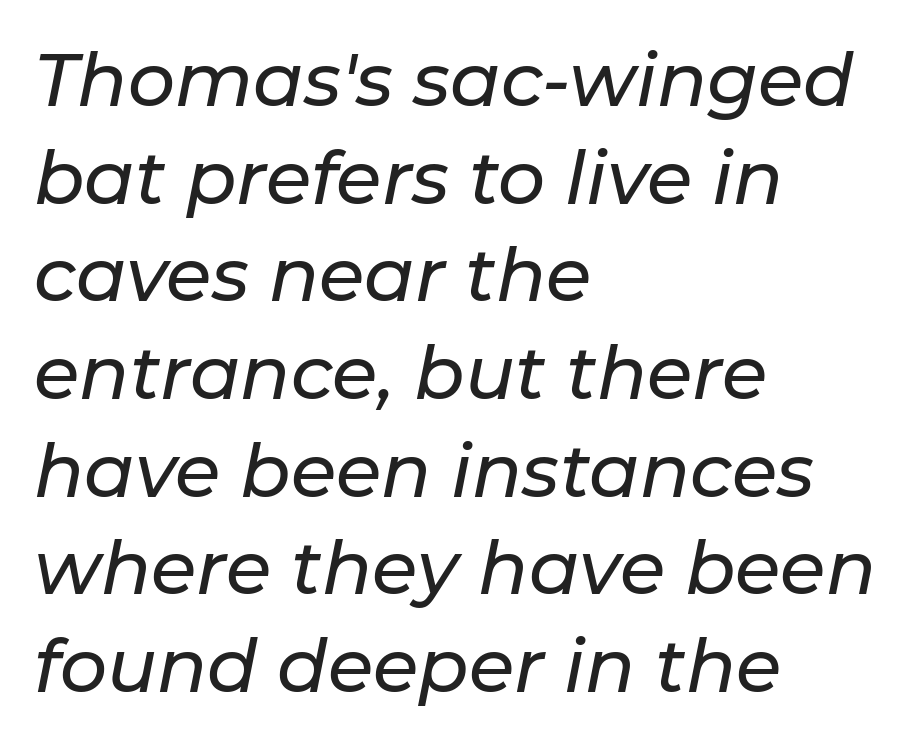
{"italic": "yes", "lean": "right", "slant_degrees": 11, "width": "normal", "stroke_contrast": "low", "x_height": "medium", "monospaced": "no", "underline": "no", "align": "left", "line_spacing": "normal", "line_spacing_ratio": 1.32, "letter_spacing": "normal", "letter_spacing_em": 0.0, "glyph_px": 74}
